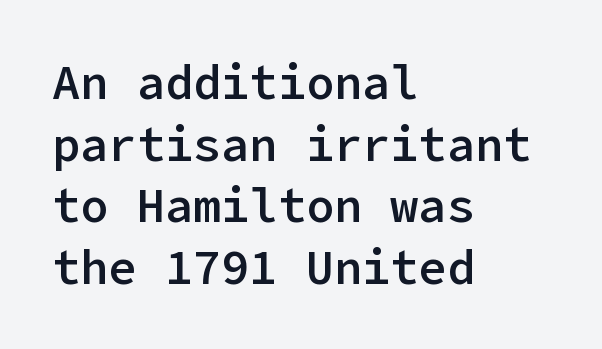
Q: Is the text bold? A: Semi-bold.
Q: Is the text italic (slanted)? A: No, it is upright.
Q: Is the typeface a serif or a sans-serif typeface? A: Sans-serif.
Q: Is the text underlined? A: No.
Q: How is the paragraph aligned? A: Left-aligned.
Q: Is the spacing between letters normal or unusually wide? A: Normal.
Q: Is the spacing between lines tight, normal or loose? A: Normal.
Q: Width (condensed, normal, or wide)? A: Normal.
Q: Stroke contrast? A: Low.
Q: x-height? A: Medium.
